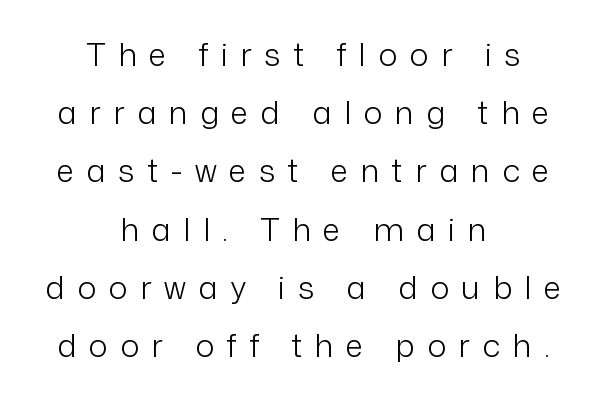
Ascenders rise straight up at ninety degrees. Where is the straight margin? There isn't one; the lines are centered. The passage shown has open, widely tracked lettering throughout. Letters rest on an invisible, unmarked baseline. Each stroke keeps to a modest, everyday thickness or less. Note the varied advance widths — an 'i' is clearly narrower than an 'm'.
